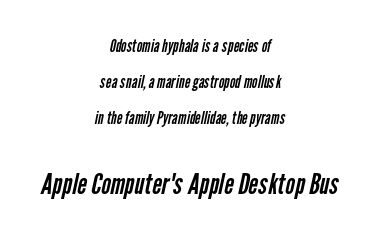
Q: Is the text bold? A: No.
Q: Is the typeface a serif or a sans-serif typeface? A: Sans-serif.
Q: Is the text underlined? A: No.
Q: How is the paragraph aligned? A: Centered.
Q: Is the spacing between letters normal or unusually wide? A: Normal.
Q: Is the spacing between lines tight, normal or loose? A: Loose.
Q: Which block of text is set in a larger size, the first (top) or the second (bottom)? A: The second (bottom) one.
Q: Width (condensed, normal, or wide)? A: Condensed.
Q: Stroke contrast? A: Low.
Q: x-height? A: Medium.
Q: Monospaced? A: No.
